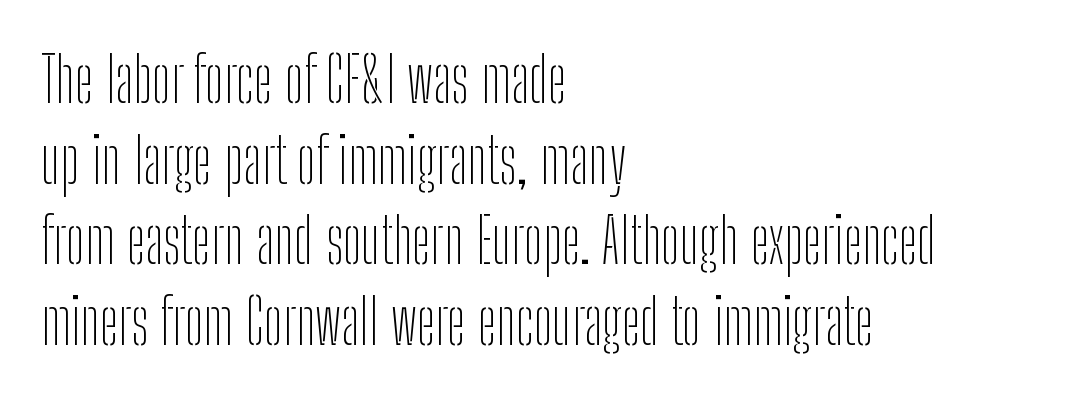
Q: Is the text bold? A: No.
Q: Is the text italic (slanted)? A: No, it is upright.
Q: Is the typeface a serif or a sans-serif typeface? A: Sans-serif.
Q: Is the text underlined? A: No.
Q: How is the paragraph aligned? A: Left-aligned.
Q: Is the spacing between letters normal or unusually wide? A: Normal.
Q: Is the spacing between lines tight, normal or loose? A: Normal.
Q: Width (condensed, normal, or wide)? A: Condensed.
Q: Stroke contrast? A: Low.
Q: x-height? A: Medium.
Q: Monospaced? A: No.
